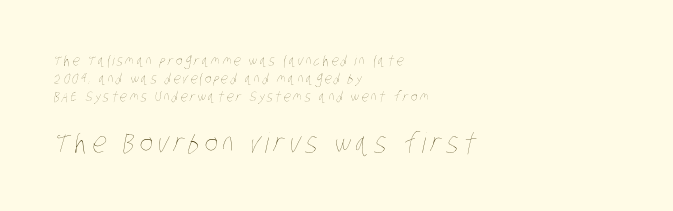
{"bold": "no", "weight": "thin", "width": "condensed", "stroke_contrast": "low", "x_height": "large", "monospaced": "no", "underline": "no", "align": "left", "line_spacing": "normal", "line_spacing_ratio": 1.27, "larger_block": "second", "size_ratio": 2.0, "glyph_px": 28}
